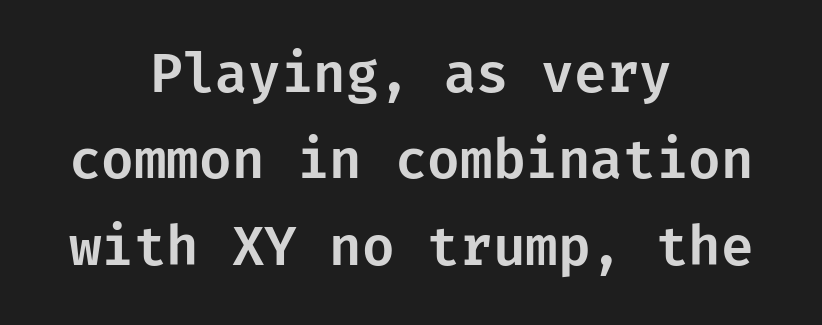
The image shows 53 px sans-serif type, upright; set centered, normal line spacing (1.63x), normal letter spacing, not underlined; low stroke contrast and a medium x-height.
